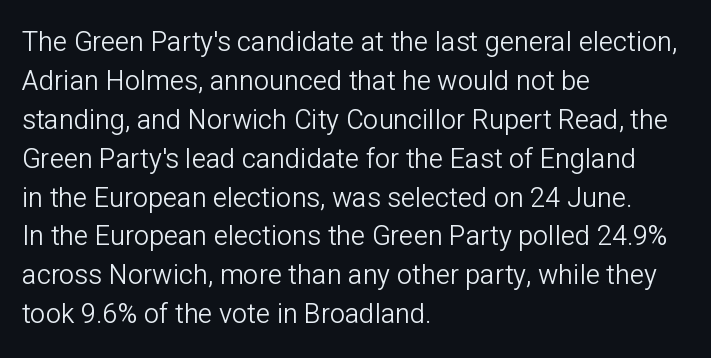
Nothing heavy about these letters — not bold at all. The block of text has a typical density, with ordinary space between rows. Posture: straight, roman, zero tilt. Quick note: underline off. The letterforms sit shoulder to shoulder at normal distance.
